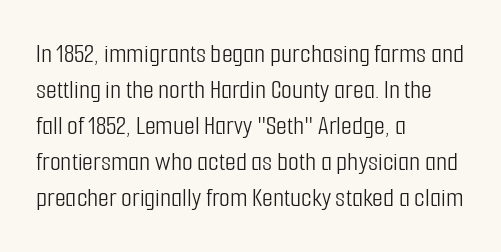
{"serif": "no", "italic": "no", "bold": "no", "weight": "light", "width": "condensed", "stroke_contrast": "low", "x_height": "medium", "monospaced": "no", "underline": "no", "align": "left", "line_spacing": "normal", "line_spacing_ratio": 1.29, "letter_spacing": "normal", "letter_spacing_em": 0.0, "glyph_px": 28}
